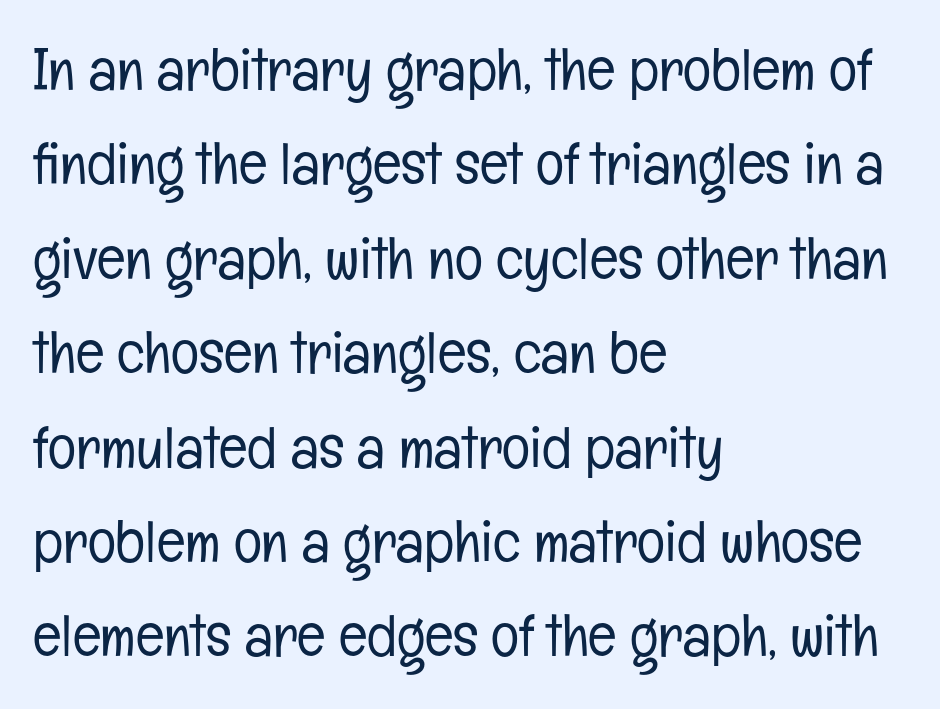
Is this a fixed-width face? No — the glyphs have proportional, varying widths. If you measured baseline to baseline, you'd find a middling distance. Posture: vertical. On a weight scale, this lands at 450 or below.
